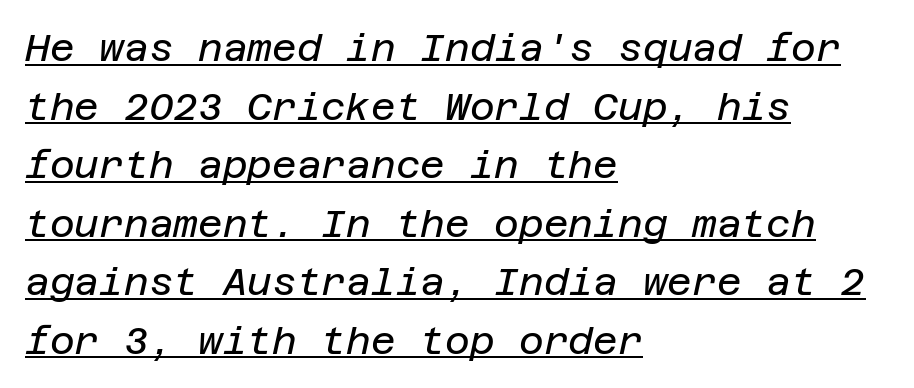
Q: Is the text bold? A: No.
Q: Is the text italic (slanted)? A: Yes, it leans right by about 12 degrees.
Q: Is the text underlined? A: Yes.
Q: How is the paragraph aligned? A: Left-aligned.
Q: Is the spacing between letters normal or unusually wide? A: Normal.
Q: Is the spacing between lines tight, normal or loose? A: Normal.
Q: Width (condensed, normal, or wide)? A: Normal.
Q: Stroke contrast? A: Low.
Q: x-height? A: Large.
